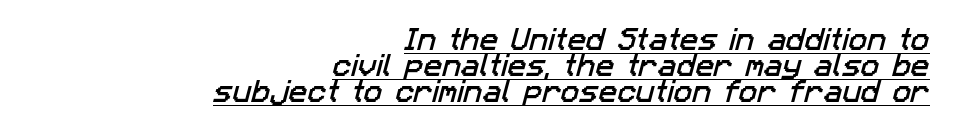
The passage shown stacks its lines with hardly any gap. Descenders here cross a horizontal rule under the line. No extra tracking has been applied to these lines. The typesetter chose a ragged-left arrangement here.
